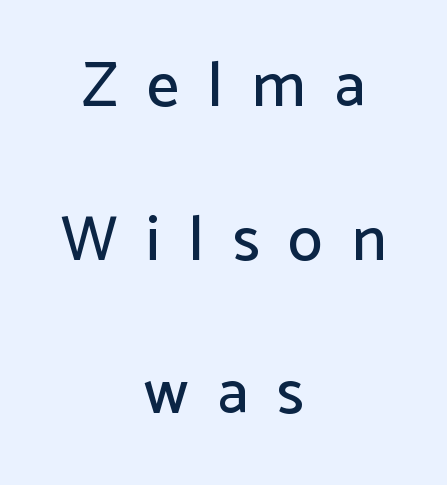
The image shows 63 px sans-serif type, upright; set centered, loose line spacing (2.44x), unusually wide letter spacing (+0.46 em), not underlined; low stroke contrast and a medium x-height.
